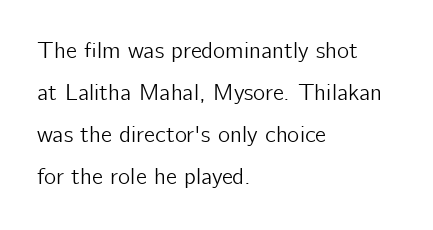
Q: Is the text italic (slanted)? A: No, it is upright.
Q: Is the text underlined? A: No.
Q: How is the paragraph aligned? A: Left-aligned.
Q: Is the spacing between letters normal or unusually wide? A: Normal.
